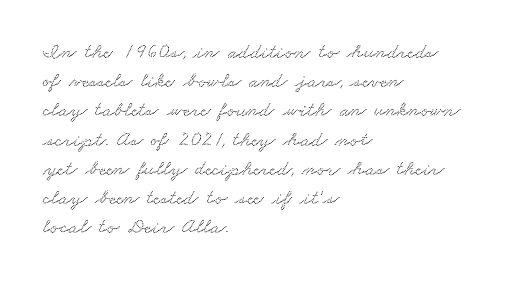
The image shows 21 px text type; set left-aligned, normal line spacing (1.39x), normal letter spacing, not underlined.
